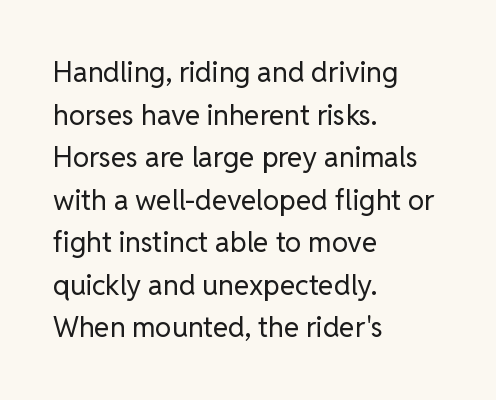
Q: Is the text bold? A: No.
Q: Is the text italic (slanted)? A: No, it is upright.
Q: Is the typeface a serif or a sans-serif typeface? A: Sans-serif.
Q: Is the text underlined? A: No.
Q: How is the paragraph aligned? A: Left-aligned.
Q: Is the spacing between letters normal or unusually wide? A: Normal.
Q: Is the spacing between lines tight, normal or loose? A: Normal.
Q: Width (condensed, normal, or wide)? A: Normal.
Q: Stroke contrast? A: Low.
Q: x-height? A: Medium.
Q: Monospaced? A: No.
